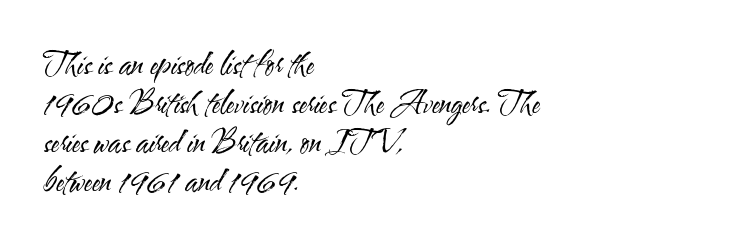
Is this a sans? Yes — the strokes have no serifs. The strokes carry an ordinary text weight at most. Students, observe: this is what conventionally led text looks like. Layout note: lines flush left. Look at the tracking — it's just the regular setting, nothing added.
